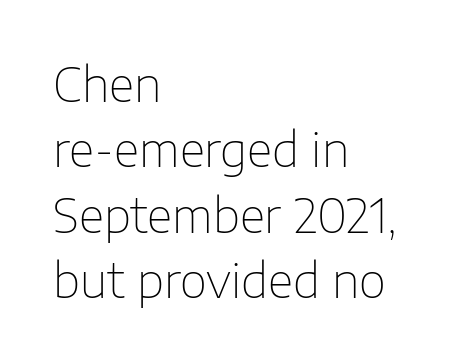
Think of a printed novel: that variable character pitch is what you see here. Alignment: flush left. The glyphs are unaccompanied by any horizontal stroke below them. No extra tracking has been applied to these lines. These lines were composed using upright roman letters.
